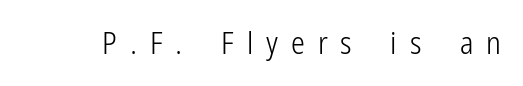
Q: Is the text bold? A: No.
Q: Is the text italic (slanted)? A: No, it is upright.
Q: Is the typeface a serif or a sans-serif typeface? A: Sans-serif.
Q: Is the text underlined? A: No.
Q: Is the spacing between letters normal or unusually wide? A: Unusually wide.
Q: Width (condensed, normal, or wide)? A: Condensed.
Q: Stroke contrast? A: Low.
Q: x-height? A: Medium.
Q: Monospaced? A: No.
